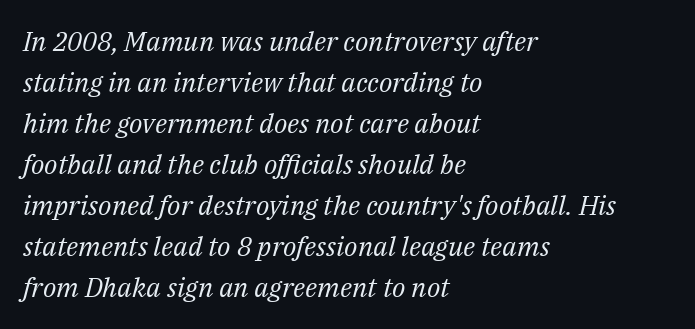
{"italic": "yes", "lean": "right", "slant_degrees": 14, "bold": "no", "underline": "no", "align": "left", "line_spacing": "normal", "line_spacing_ratio": 1.52, "letter_spacing": "normal", "letter_spacing_em": 0.0, "glyph_px": 27}
